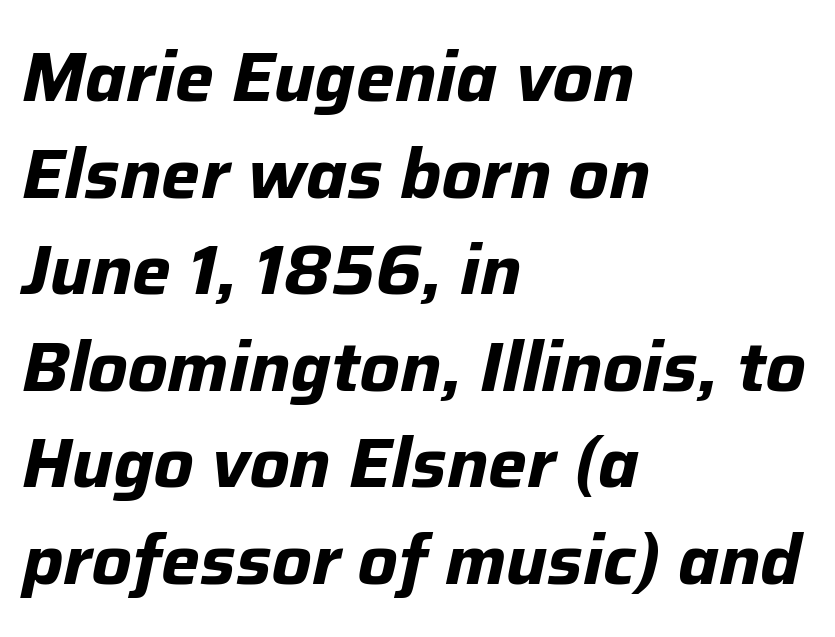
The paragraph shown leans on its left margin. Looks like regular typesetting: each glyph gets only the width it needs. Regarding leading, the lines here are spaced in the standard way. Does the lettering tilt? It does — this is italic. What stands out about the letter spacing? Nothing — it is the standard amount. Typographic density is high because the face is bold.
